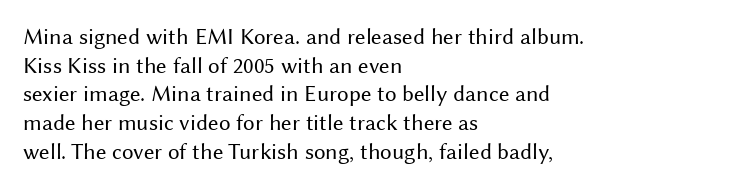
Q: Is the text bold? A: No.
Q: Is the text italic (slanted)? A: No, it is upright.
Q: Is the text underlined? A: No.
Q: How is the paragraph aligned? A: Left-aligned.
Q: Is the spacing between letters normal or unusually wide? A: Normal.
Q: Is the spacing between lines tight, normal or loose? A: Normal.
